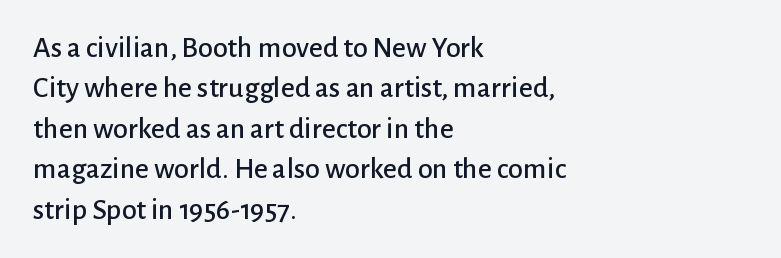
{"serif": "no", "italic": "no", "width": "normal", "stroke_contrast": "low", "x_height": "medium", "monospaced": "no", "underline": "no", "align": "left", "line_spacing": "normal", "line_spacing_ratio": 1.35, "letter_spacing": "normal", "letter_spacing_em": 0.0, "glyph_px": 30}
